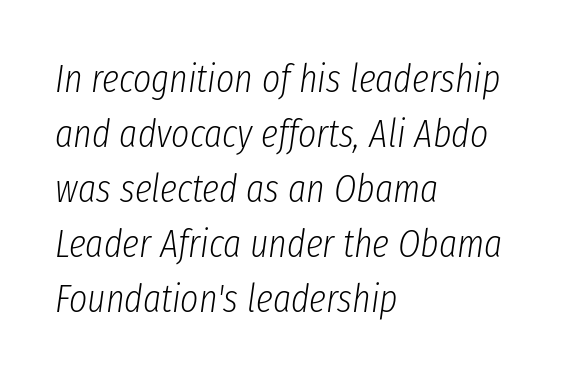
The image shows 39 px light, condensed type, italic (leaning right); set left-aligned, normal line spacing (1.41x), normal letter spacing, not underlined; low stroke contrast and a medium x-height.
